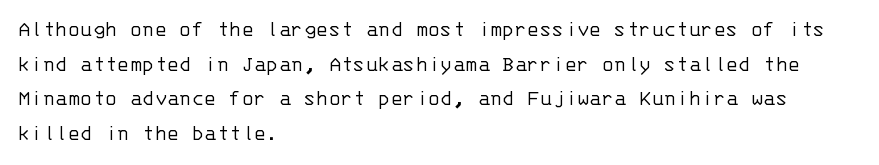
Vertical strokes here are truly vertical. Is the block centered? No — it sits flush against the left margin. Standard letterfit; no display-style spreading of the glyphs. This is not heavy type; no bold has been used.
